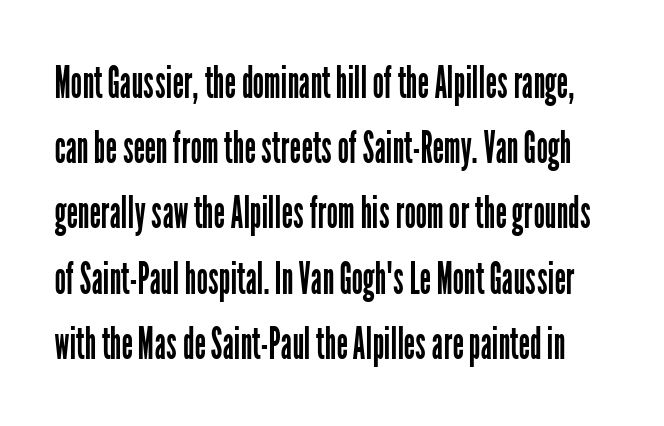
Vertically, the passage feels balanced, rows spaced as you'd expect. Is this a heavy cut? Hardly; it is regular or lighter. A bare baseline throughout the passage. Looks like regular typesetting: each glyph gets only the width it needs. How are the letters spaced? Ordinarily, with no added tracking.
